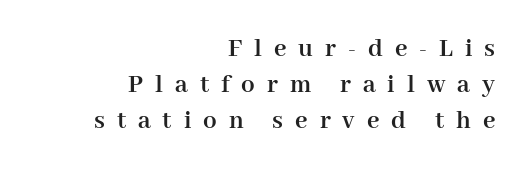
The image shows 27 px bold type, upright; set right-aligned, normal line spacing (1.34x), unusually wide letter spacing (+0.44 em), not underlined.
